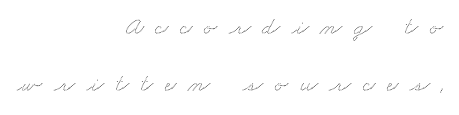
{"underline": "no", "align": "right", "line_spacing": "loose", "line_spacing_ratio": 2.28, "letter_spacing": "wide", "letter_spacing_em": 0.47, "glyph_px": 25}
